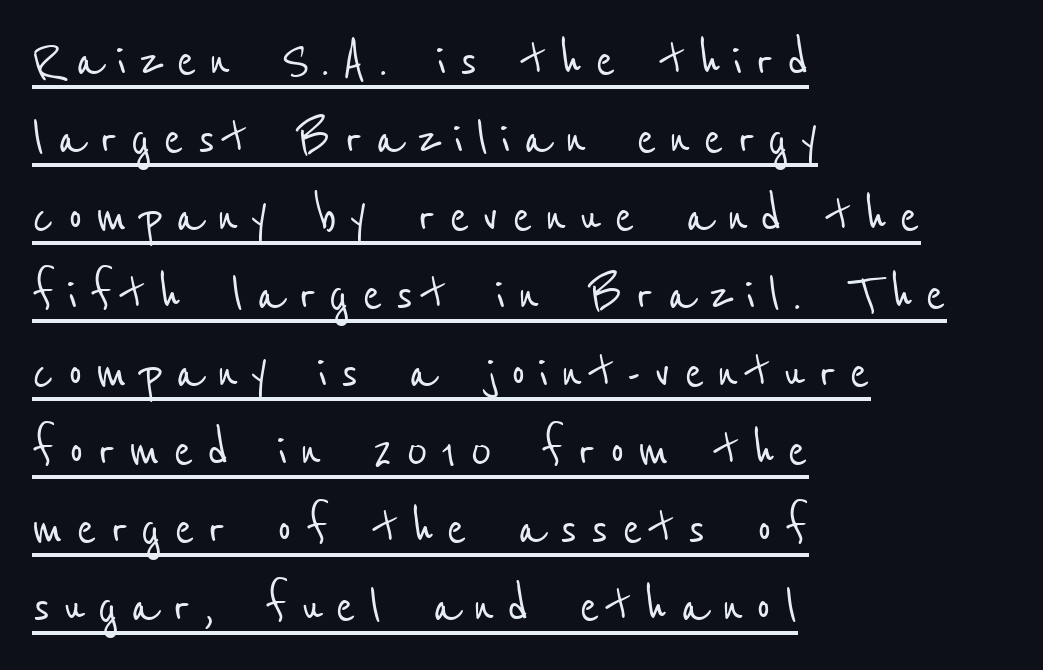
Q: Is the typeface a serif or a sans-serif typeface? A: Sans-serif.
Q: Is the text underlined? A: Yes.
Q: How is the paragraph aligned? A: Left-aligned.
Q: Is the spacing between letters normal or unusually wide? A: Unusually wide.
Q: Is the spacing between lines tight, normal or loose? A: Normal.
Q: Width (condensed, normal, or wide)? A: Condensed.
Q: Stroke contrast? A: Low.
Q: x-height? A: Medium.
Q: Monospaced? A: No.
